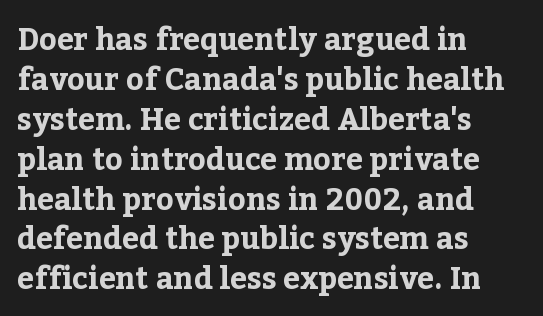
Q: Is the text bold? A: Yes.
Q: Is the text italic (slanted)? A: No, it is upright.
Q: Is the typeface a serif or a sans-serif typeface? A: Serif.
Q: Is the text underlined? A: No.
Q: How is the paragraph aligned? A: Left-aligned.
Q: Is the spacing between letters normal or unusually wide? A: Normal.
Q: Is the spacing between lines tight, normal or loose? A: Normal.
Q: Width (condensed, normal, or wide)? A: Normal.
Q: Stroke contrast? A: Low.
Q: x-height? A: Medium.
Q: Monospaced? A: No.
